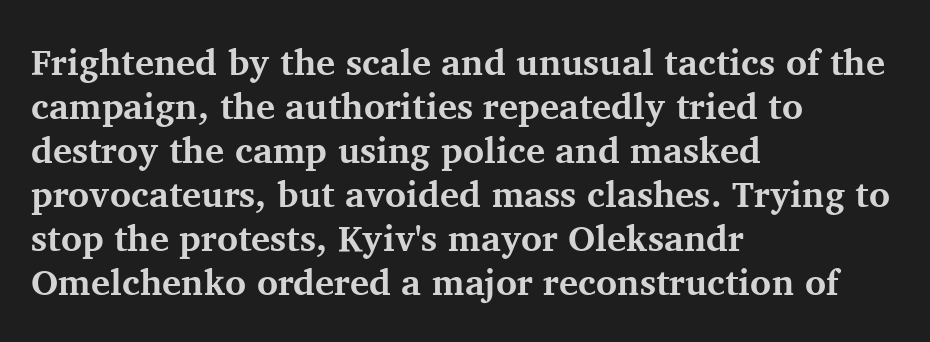
Q: Is the text bold? A: Yes.
Q: Is the text italic (slanted)? A: No, it is upright.
Q: Is the typeface a serif or a sans-serif typeface? A: Serif.
Q: Is the text underlined? A: No.
Q: How is the paragraph aligned? A: Left-aligned.
Q: Is the spacing between letters normal or unusually wide? A: Normal.
Q: Width (condensed, normal, or wide)? A: Normal.
Q: Stroke contrast? A: Medium.
Q: x-height? A: Medium.
Q: Monospaced? A: No.
